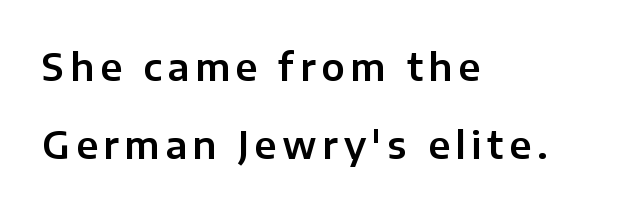
{"serif": "no", "italic": "no", "width": "normal", "stroke_contrast": "low", "x_height": "medium", "monospaced": "no", "underline": "no", "align": "left", "line_spacing": "loose", "line_spacing_ratio": 2.12, "glyph_px": 37}
